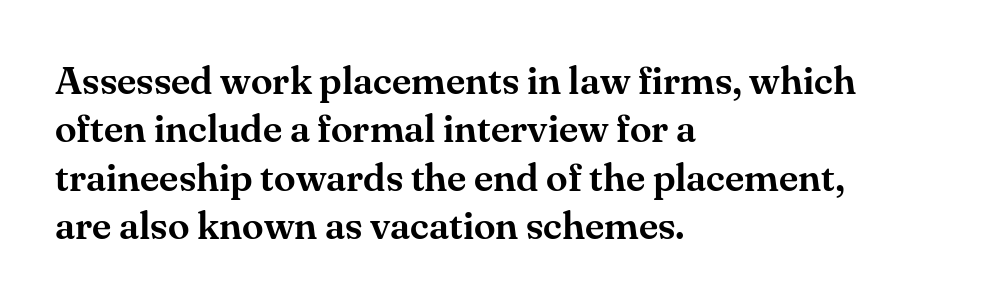
Inter-character spacing is left at the font's built-in metrics. Underlining? Definitely not there. The designer went with a serif here, giving each stem small feet. Each letter keeps its own natural width here, so spacing adapts to shape.
